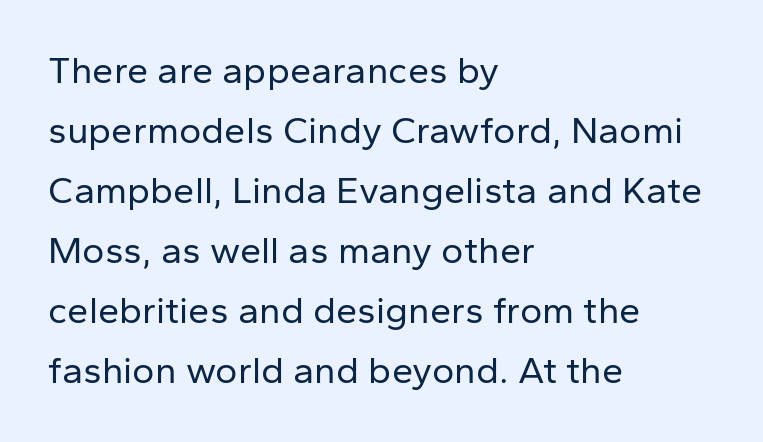
{"serif": "no", "italic": "no", "bold": "no", "weight": "regular", "width": "normal", "stroke_contrast": "low", "x_height": "medium", "monospaced": "no", "underline": "no", "align": "left", "line_spacing": "normal", "line_spacing_ratio": 1.58, "letter_spacing": "normal", "letter_spacing_em": 0.0, "glyph_px": 38}
